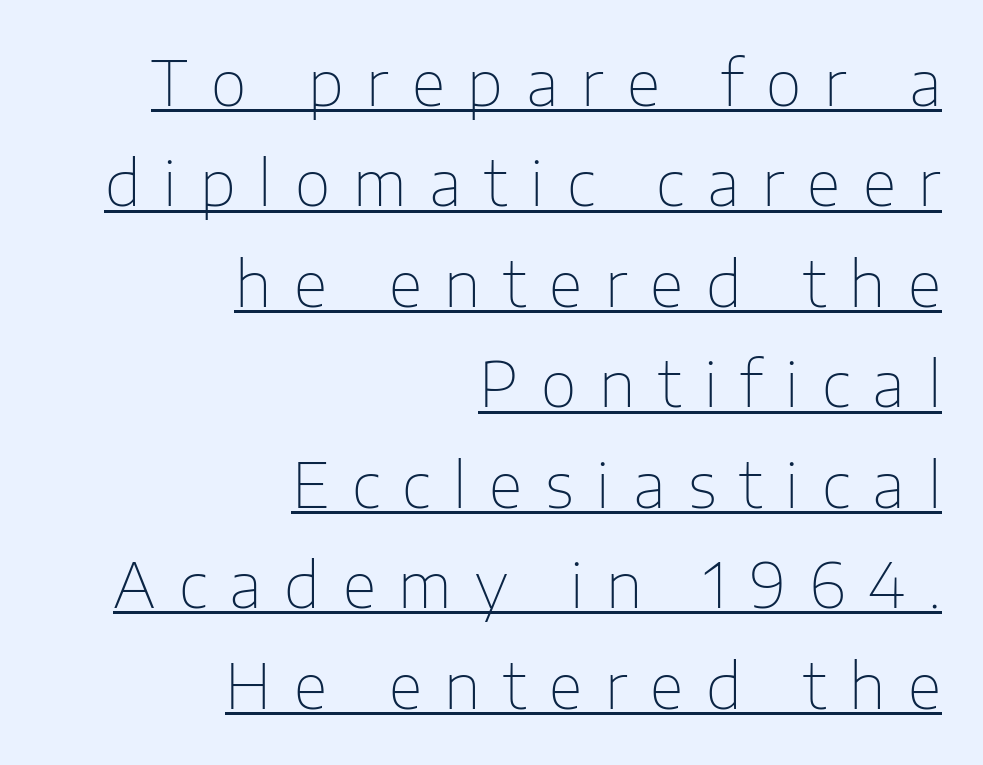
Tracking here is generous; glyphs stand well apart from one another. Underlined type. The passage shown is not bold in any degree. Character widths vary here, with narrow letters taking less room than wide ones. Reading down the column, the eye jumps a familiar distance to each next line. Which margin do the lines hug? The right one — the left edge is uneven.
